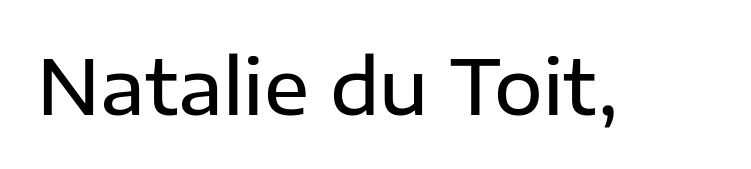
{"serif": "no", "italic": "no", "bold": "semi", "weight": "semibold", "width": "normal", "stroke_contrast": "low", "x_height": "medium", "monospaced": "no", "underline": "no", "letter_spacing": "normal", "letter_spacing_em": 0.0, "glyph_px": 75}
